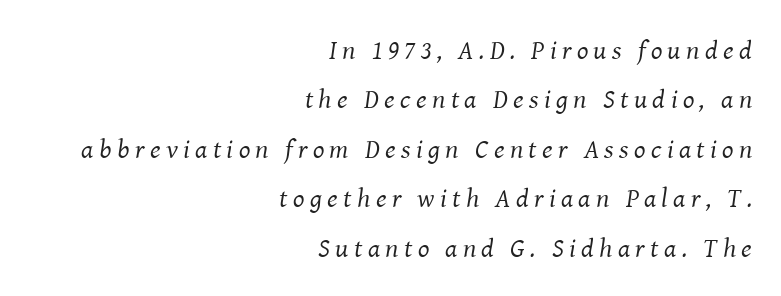
Check the space under the baseline: it is left empty. The face used here has a pronounced slope to its letters. Between one letter and the next there's a generous, obvious gap. Alignment: flush right. The strokes carry an ordinary text weight at most.
